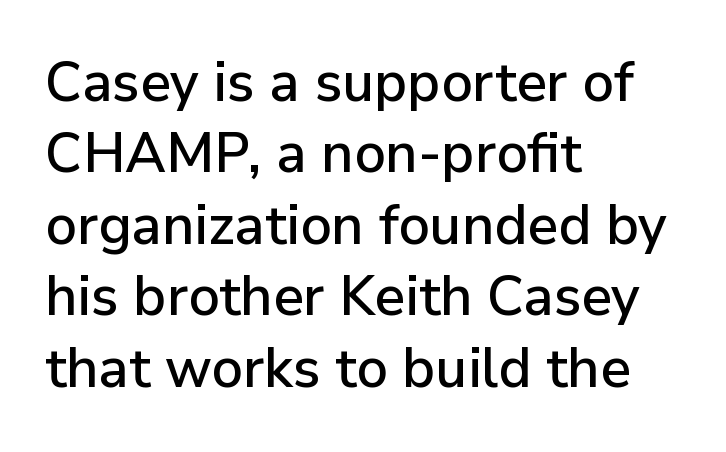
Q: Is the text italic (slanted)? A: No, it is upright.
Q: Is the typeface a serif or a sans-serif typeface? A: Sans-serif.
Q: Is the text underlined? A: No.
Q: How is the paragraph aligned? A: Left-aligned.
Q: Is the spacing between letters normal or unusually wide? A: Normal.
Q: Is the spacing between lines tight, normal or loose? A: Normal.
Q: Width (condensed, normal, or wide)? A: Normal.
Q: Stroke contrast? A: Low.
Q: x-height? A: Medium.
Q: Monospaced? A: No.
